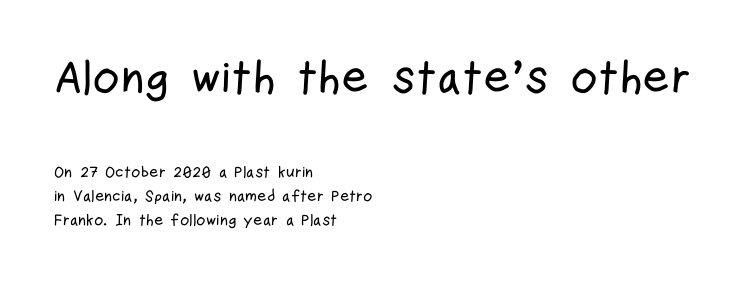
The image shows 47 px condensed sans-serif type, upright; set left-aligned, normal line spacing (1.53x), normal letter spacing, not underlined; the first (top) block is 2.94x larger; low stroke contrast and a medium x-height.
